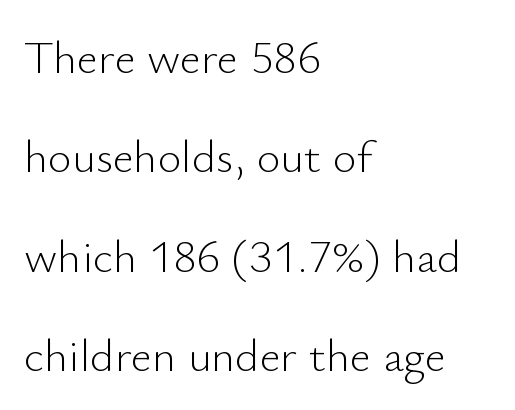
{"serif": "no", "italic": "no", "bold": "no", "weight": "light", "width": "normal", "stroke_contrast": "low", "x_height": "small", "monospaced": "no", "underline": "no", "align": "left", "line_spacing": "loose", "line_spacing_ratio": 2.16, "letter_spacing": "normal", "letter_spacing_em": 0.0, "glyph_px": 46}
